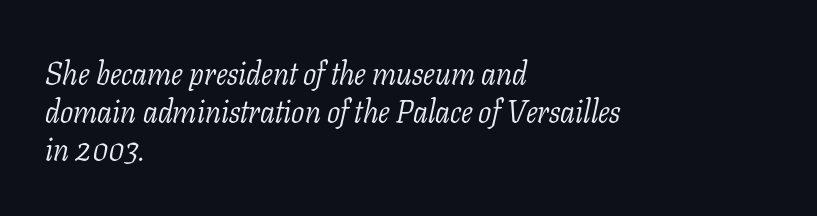
The image shows 31 px light serif type, italic (leaning right); set left-aligned, line spacing 1.22x, normal letter spacing, not underlined; low stroke contrast and a medium x-height.
